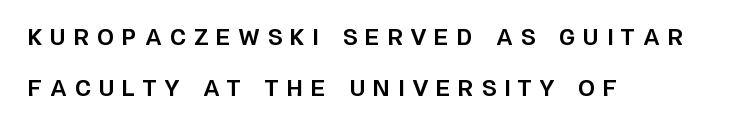
The image shows 21 px bold type, upright; set left-aligned, loose line spacing (2.45x), unusually wide letter spacing (+0.4 em), not underlined.
